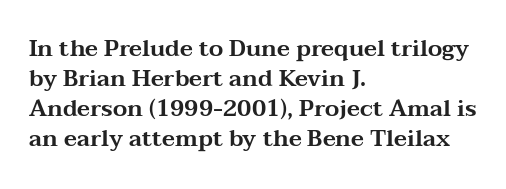
{"italic": "no", "underline": "no", "align": "left", "line_spacing": "normal", "line_spacing_ratio": 1.31, "letter_spacing": "normal", "letter_spacing_em": 0.0, "glyph_px": 23}
